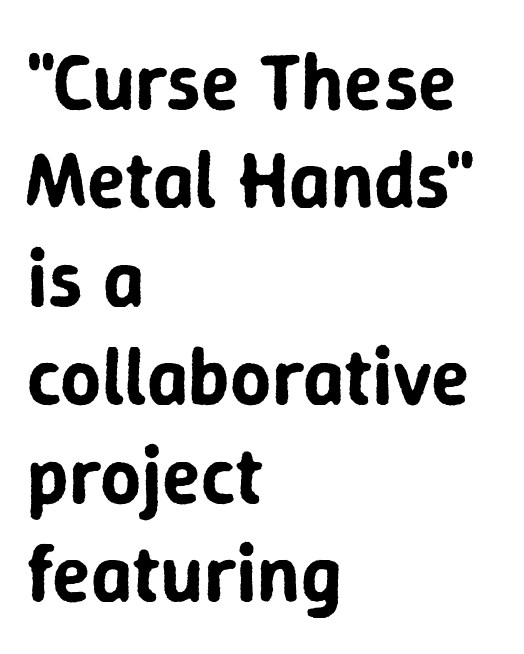
{"serif": "no", "italic": "no", "width": "normal", "stroke_contrast": "low", "x_height": "medium", "monospaced": "no", "underline": "no", "align": "left", "line_spacing_ratio": 1.23, "letter_spacing": "normal", "letter_spacing_em": 0.0, "glyph_px": 80}
